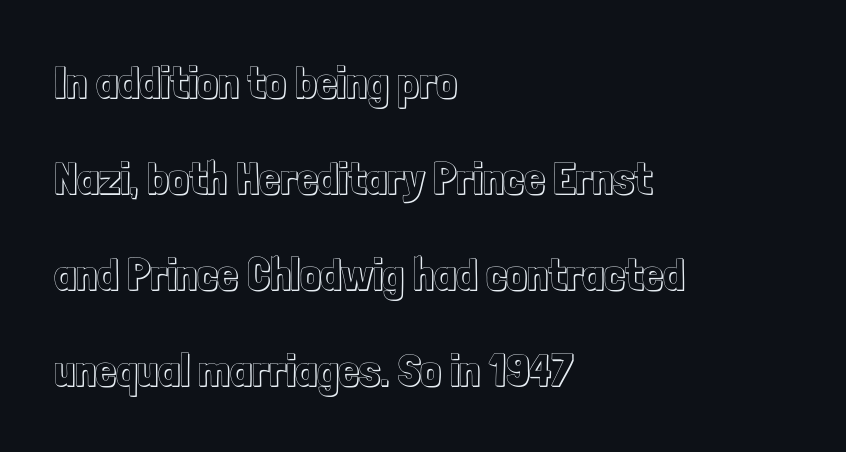
The image shows 46 px condensed type, upright; set left-aligned, loose line spacing (2.09x), normal letter spacing, not underlined; a medium x-height.
